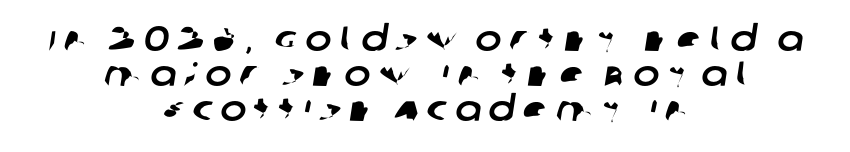
The image shows 35 px sans-serif type; set centered, tight line spacing (1.0x), unusually wide letter spacing (+0.23 em), not underlined; low stroke contrast and a large x-height.
